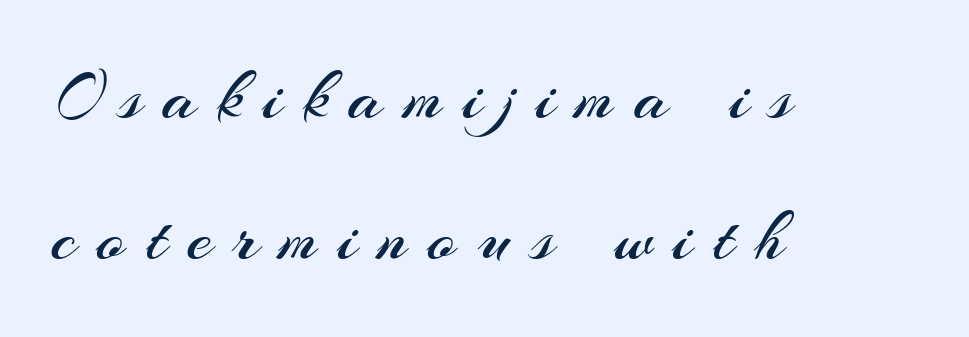
This sample uses expanded letter spacing, leaving extra air between glyphs. The typeface has the unassuming heft of standard copy or less. One glance says open: line gaps are wider than usual. Look at the bottom of the vertical strokes: they stop flat, with no serifs. The specimen omits any rule beneath the text block's lines.
